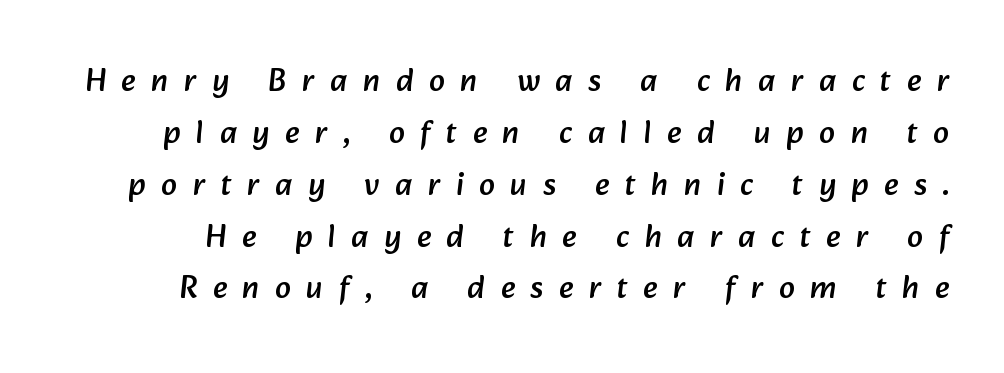
Glyph-to-glyph distance is far greater than everyday printed text. The face used here is proportionally spaced, like ordinary book or web type. The type family on display is of the sans-serif kind. The designer left line spacing at the default. The specimen omits any rule beneath the text block's lines.
